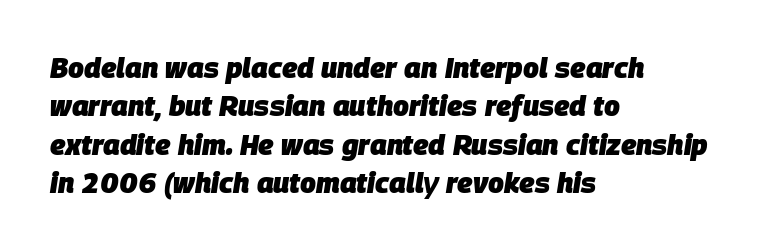
{"italic": "yes", "lean": "right", "slant_degrees": 9, "bold": "yes", "weight": "heavy", "width": "normal", "stroke_contrast": "low", "x_height": "large", "monospaced": "no", "underline": "no", "align": "left", "line_spacing": "normal", "line_spacing_ratio": 1.37, "letter_spacing": "normal", "letter_spacing_em": 0.0, "glyph_px": 28}
